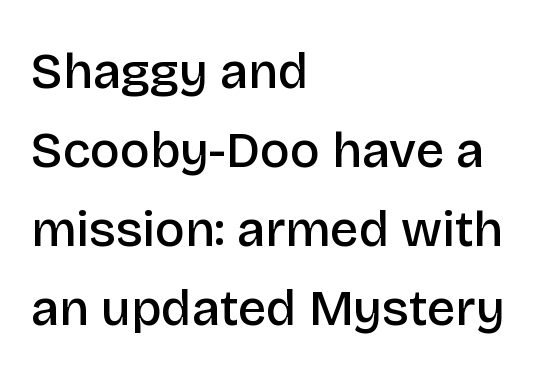
{"serif": "no", "italic": "no", "bold": "semi", "weight": "semibold", "width": "normal", "stroke_contrast": "low", "x_height": "large", "monospaced": "no", "underline": "no", "align": "left", "line_spacing": "normal", "line_spacing_ratio": 1.58, "letter_spacing": "normal", "letter_spacing_em": 0.0, "glyph_px": 50}
